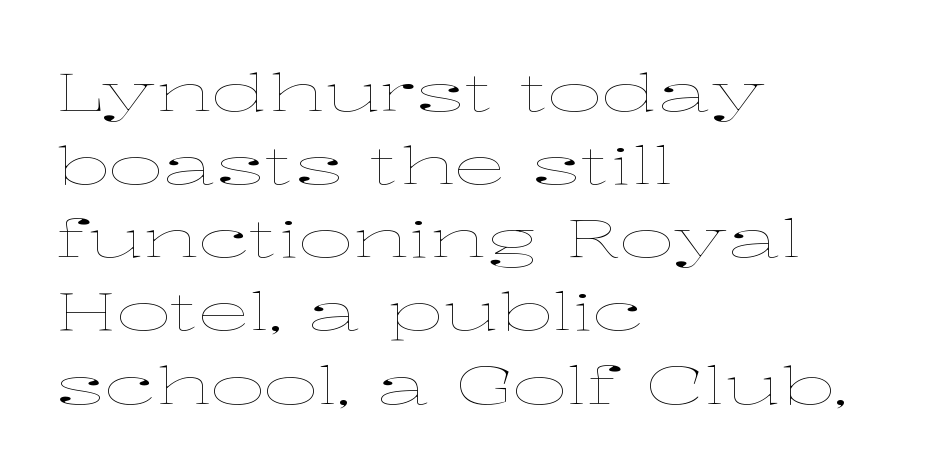
One glance says typical: line gaps are just what's usual. Every stem runs plumb, perpendicular to the baseline. The glyphs are unaccompanied by any horizontal stroke below them. Here the designer chose a conventional face with non-uniform glyph widths. This rendering uses left alignment, leaving the right contour irregular.
